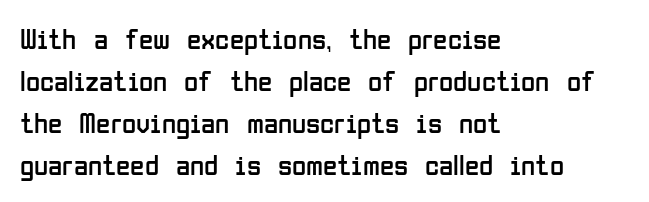
The type is set solid horizontally, with unmodified tracking. Look at the bottom of the vertical strokes: they stop flat, with no serifs. Regular leading. The face used here is proportionally spaced, like ordinary book or web type. Weight class: somewhere from thin through regular. In CSS terms this would be text-align: left.
